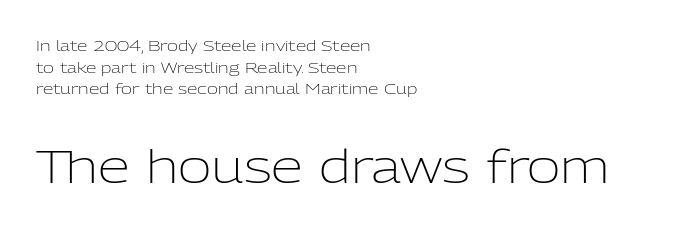
{"serif": "no", "italic": "no", "bold": "no", "weight": "light", "width": "normal", "stroke_contrast": "low", "x_height": "medium", "monospaced": "no", "underline": "no", "align": "left", "line_spacing": "normal", "line_spacing_ratio": 1.44, "letter_spacing": "normal", "letter_spacing_em": 0.0, "larger_block": "second", "size_ratio": 3.07, "glyph_px": 46}
